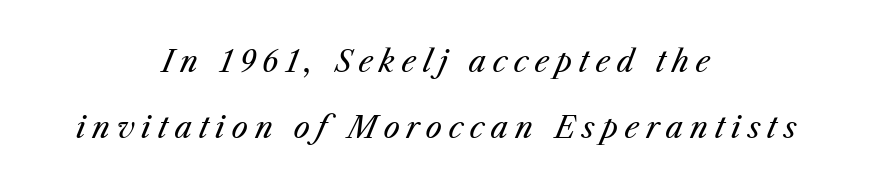
Nobody drew a line under any word here. Note the varied advance widths — an 'i' is clearly narrower than an 'm'. The letterforms stand isolated, each surrounded by extra space. Italic? Definitely — the glyphs are oblique. Weight: regular or lighter. Centered paragraph, ragged on both sides.
